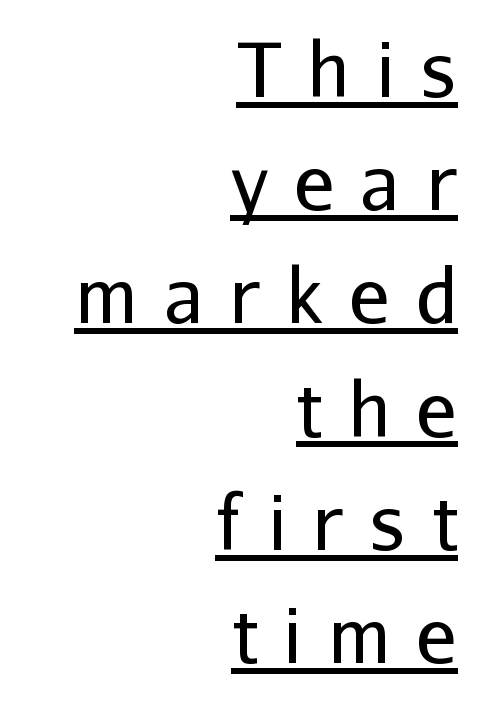
{"serif": "no", "italic": "no", "bold": "no", "weight": "regular", "width": "normal", "stroke_contrast": "low", "x_height": "medium", "monospaced": "no", "underline": "yes", "align": "right", "line_spacing": "normal", "line_spacing_ratio": 1.49, "letter_spacing": "wide", "letter_spacing_em": 0.34, "glyph_px": 76}
